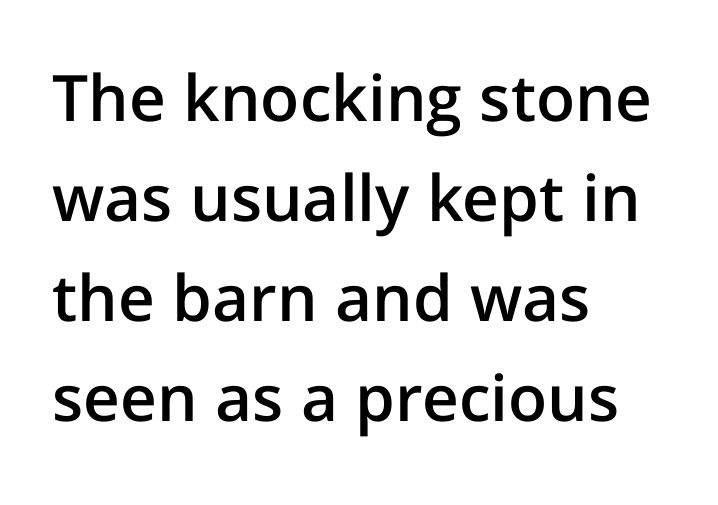
{"serif": "no", "italic": "no", "bold": "semi", "weight": "semibold", "width": "normal", "stroke_contrast": "low", "x_height": "medium", "monospaced": "no", "underline": "no", "align": "left", "line_spacing": "normal", "line_spacing_ratio": 1.56, "letter_spacing": "normal", "letter_spacing_em": 0.0, "glyph_px": 64}
